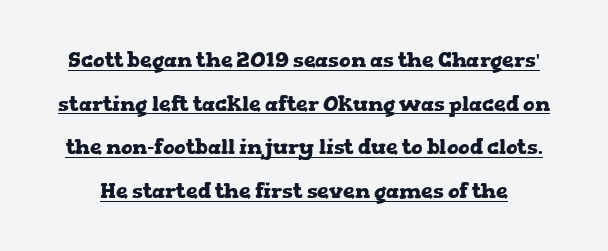
The image shows 21 px bold type, upright; set loose line spacing (2.08x), normal letter spacing, underlined.
